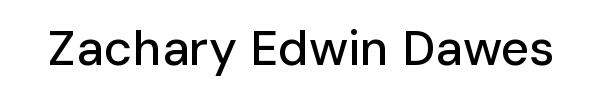
Q: Is the text italic (slanted)? A: No, it is upright.
Q: Is the typeface a serif or a sans-serif typeface? A: Sans-serif.
Q: Is the text underlined? A: No.
Q: Is the spacing between letters normal or unusually wide? A: Normal.
Q: Width (condensed, normal, or wide)? A: Normal.
Q: Stroke contrast? A: Low.
Q: x-height? A: Medium.
Q: Monospaced? A: No.
